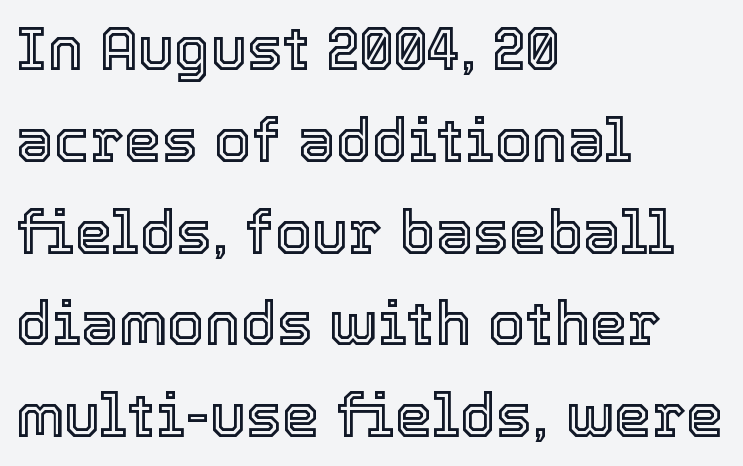
The image shows 60 px text type, upright; set left-aligned, normal line spacing (1.53x), normal letter spacing, not underlined; a medium x-height.
